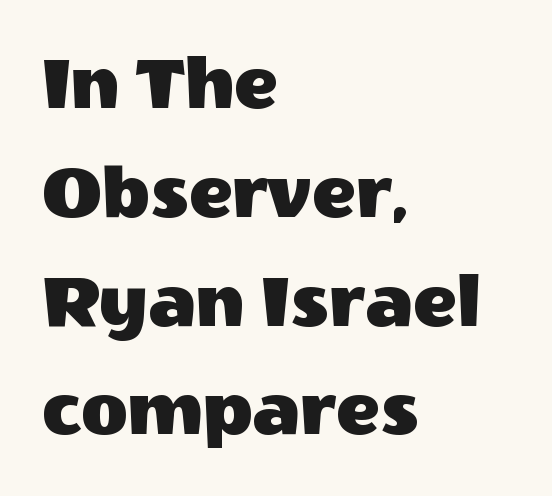
Does the copy run flush right? No — it runs flush left. Italic: no, the glyphs are upright roman. Default kerning and tracking; the words read as compact shapes. Does the leading feel generous? No, just average. Note the varied advance widths — an 'i' is clearly narrower than an 'm'. This rendering employs a face without finishing strokes, i.e., a sans-serif.
